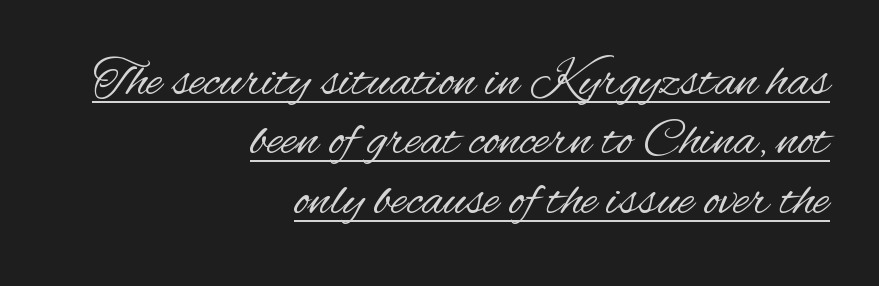
{"serif": "no", "bold": "no", "weight": "regular", "width": "condensed", "stroke_contrast": "medium", "x_height": "small", "monospaced": "no", "underline": "yes", "align": "right", "line_spacing": "tight", "line_spacing_ratio": 1.12, "letter_spacing": "normal", "letter_spacing_em": 0.0, "glyph_px": 53}
